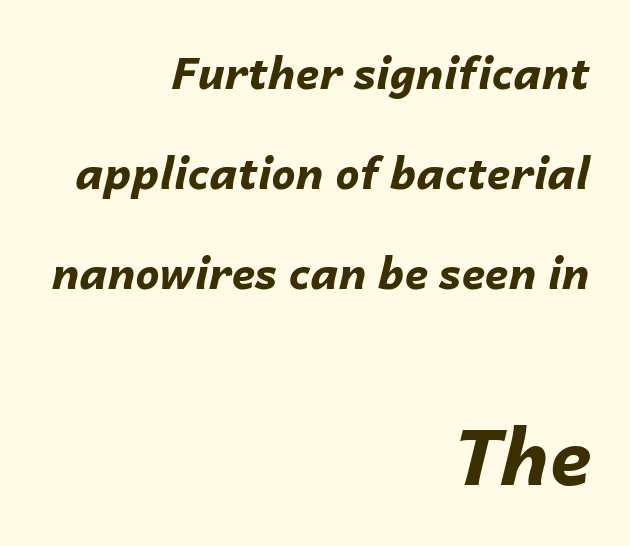
{"italic": "yes", "lean": "right", "slant_degrees": 14, "bold": "yes", "weight": "bold", "width": "normal", "stroke_contrast": "low", "x_height": "medium", "monospaced": "no", "underline": "no", "align": "right", "line_spacing": "loose", "line_spacing_ratio": 2.33, "letter_spacing": "normal", "letter_spacing_em": 0.0, "larger_block": "second", "size_ratio": 1.77, "glyph_px": 76}
